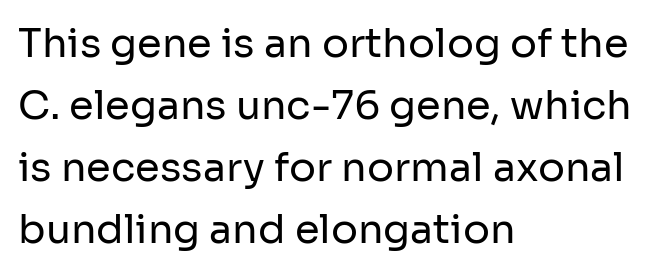
Q: Is the text bold? A: No.
Q: Is the text italic (slanted)? A: No, it is upright.
Q: Is the typeface a serif or a sans-serif typeface? A: Sans-serif.
Q: Is the text underlined? A: No.
Q: How is the paragraph aligned? A: Left-aligned.
Q: Is the spacing between letters normal or unusually wide? A: Normal.
Q: Is the spacing between lines tight, normal or loose? A: Normal.
Q: Width (condensed, normal, or wide)? A: Normal.
Q: Stroke contrast? A: Low.
Q: x-height? A: Medium.
Q: Monospaced? A: No.
